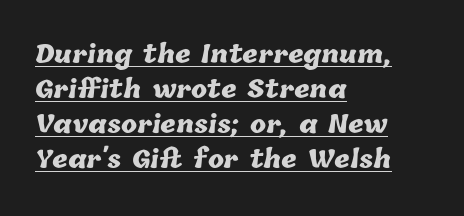
The image shows 24 px bold type; set left-aligned, normal line spacing (1.46x), normal letter spacing, underlined.
